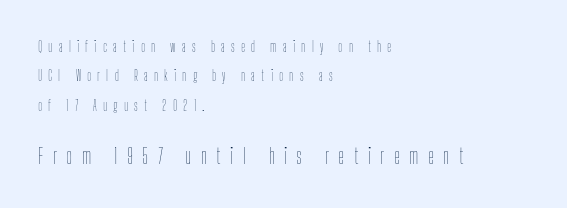
Line spacing here is loose. Nope, not italic — everything's standing straight. The paragraph shown leans on its left margin. Does the bottom block carry the larger type? Yes, it does. Descenders hang freely into open space. Stroke mass is kept to a normal reading level or below.
